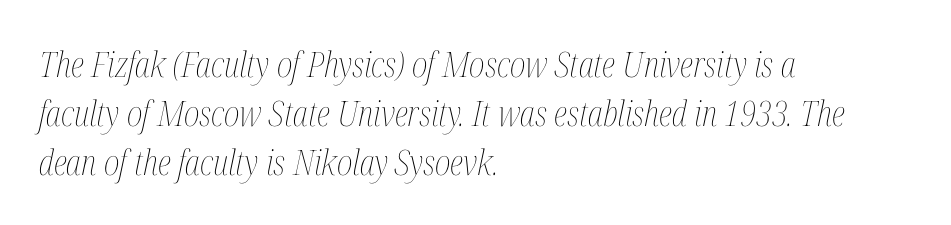
Q: Is the text bold? A: No.
Q: Is the text italic (slanted)? A: Yes, it leans right by about 12 degrees.
Q: Is the text underlined? A: No.
Q: How is the paragraph aligned? A: Left-aligned.
Q: Is the spacing between letters normal or unusually wide? A: Normal.
Q: Is the spacing between lines tight, normal or loose? A: Normal.
Q: Width (condensed, normal, or wide)? A: Condensed.
Q: Stroke contrast? A: Medium.
Q: x-height? A: Medium.
Q: Monospaced? A: No.
